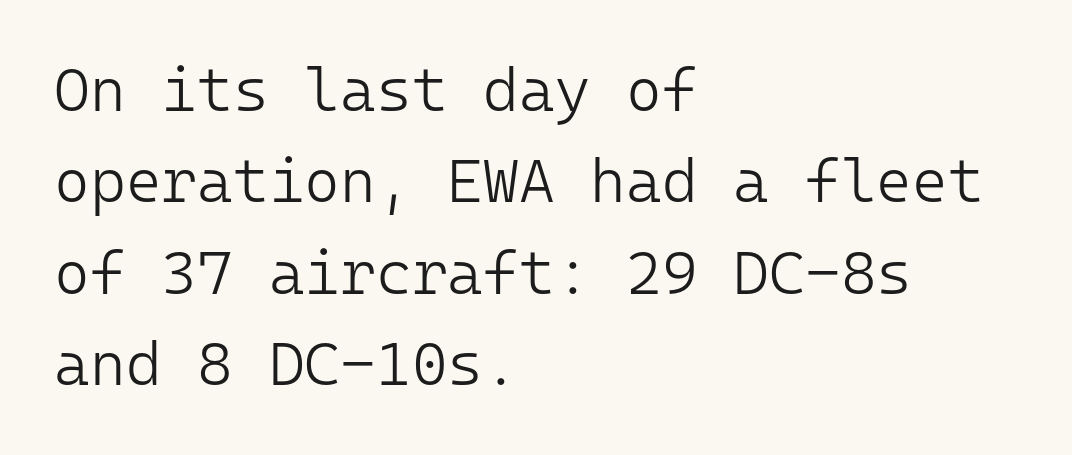
This sample has the even, mechanical cadence of fixed-width lettering. Anything drawn beneath the words? Only blank space. Short and long lines alike share a common starting point at left. Serif or sans? Sans — the stroke terminals are bare.
